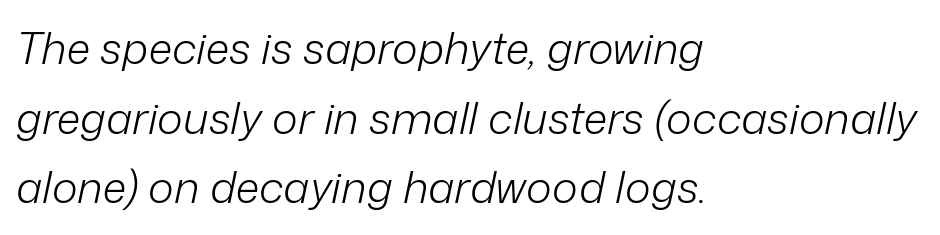
Tracking value appears to be zero — textbook default spacing. Here the designer chose a conventional face with non-uniform glyph widths. The whole block is typeset with a tilt. The weight would be labelled regular, book, light, or lighter still.
